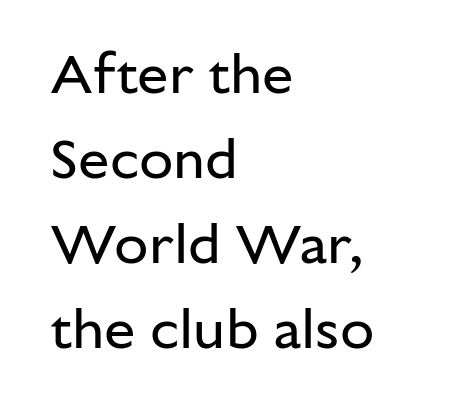
Q: Is the text bold? A: No.
Q: Is the text italic (slanted)? A: No, it is upright.
Q: Is the typeface a serif or a sans-serif typeface? A: Sans-serif.
Q: Is the text underlined? A: No.
Q: How is the paragraph aligned? A: Left-aligned.
Q: Is the spacing between letters normal or unusually wide? A: Normal.
Q: Is the spacing between lines tight, normal or loose? A: Normal.
Q: Width (condensed, normal, or wide)? A: Normal.
Q: Stroke contrast? A: Low.
Q: x-height? A: Medium.
Q: Monospaced? A: No.
